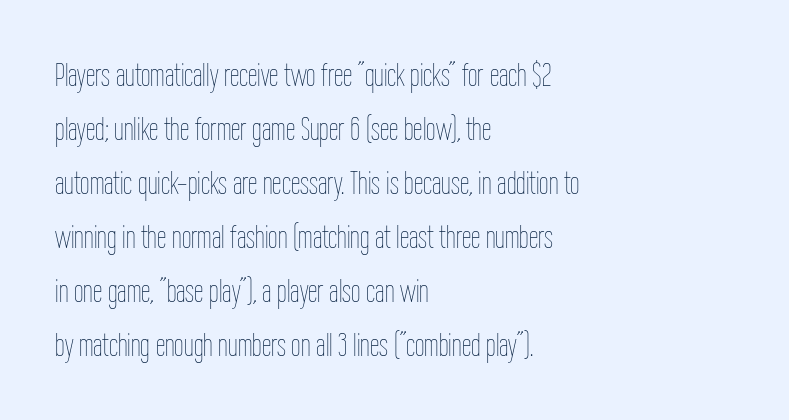
{"italic": "no", "bold": "no", "weight": "thin", "width": "condensed", "stroke_contrast": "low", "x_height": "medium", "monospaced": "no", "underline": "no", "align": "left", "line_spacing": "normal", "line_spacing_ratio": 1.59, "letter_spacing": "normal", "letter_spacing_em": 0.0, "glyph_px": 34}
